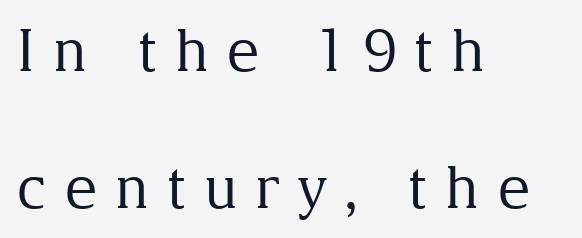
{"serif": "yes", "italic": "no", "bold": "no", "weight": "regular", "width": "normal", "stroke_contrast": "medium", "x_height": "medium", "monospaced": "no", "underline": "no", "align": "left", "line_spacing": "loose", "line_spacing_ratio": 2.37, "letter_spacing": "wide", "letter_spacing_em": 0.3, "glyph_px": 58}
